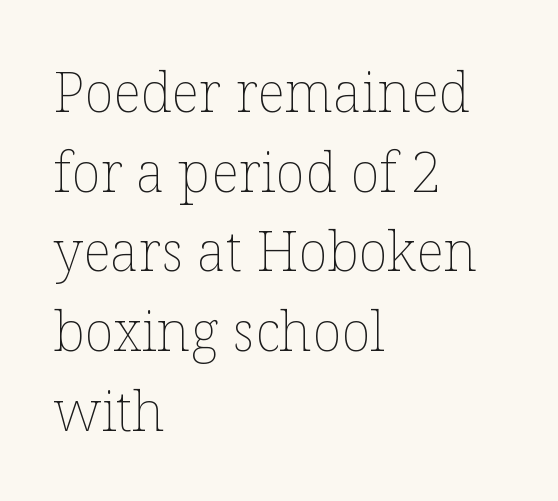
A typesetter would call this proportional, since set widths differ per character. Honestly, there is no underline to notice here at all. This is roman type, the default non-slanted kind. Look at the tracking — it's just the regular setting, nothing added.
